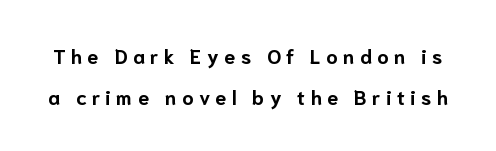
{"italic": "no", "bold": "yes", "underline": "no", "line_spacing": "loose", "line_spacing_ratio": 2.06, "letter_spacing": "wide", "letter_spacing_em": 0.27, "glyph_px": 20}
